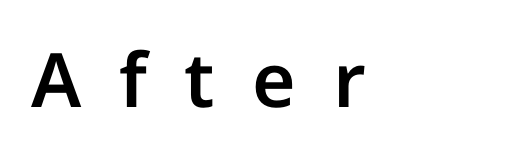
{"serif": "no", "italic": "no", "width": "normal", "stroke_contrast": "low", "x_height": "medium", "monospaced": "no", "underline": "no", "letter_spacing": "wide", "letter_spacing_em": 0.5, "glyph_px": 75}
